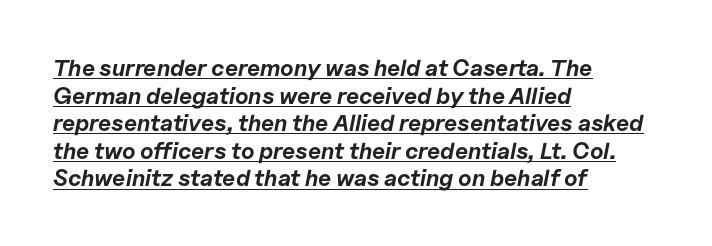
Every row of glyphs begins at an identical x-position on the left. Look at the stroke-to-counter ratio: heavy, a bold. In terms of posture, this sample is oblique. The letters sit at their default tracking, neither squeezed nor spread. The face used here appears with an underline applied.
